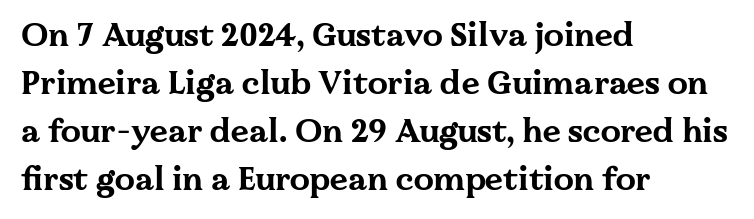
{"serif": "yes", "italic": "no", "bold": "yes", "weight": "bold", "width": "wide", "stroke_contrast": "medium", "x_height": "medium", "monospaced": "no", "underline": "no", "align": "left", "line_spacing": "normal", "line_spacing_ratio": 1.5, "letter_spacing": "normal", "letter_spacing_em": 0.0, "glyph_px": 32}
